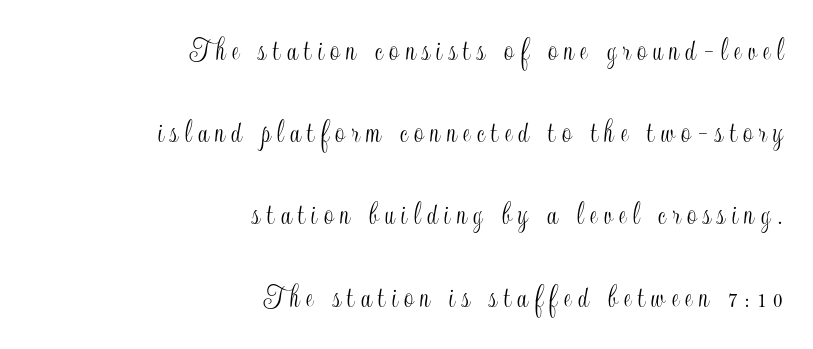
Q: Is the text italic (slanted)? A: Yes.
Q: Is the text underlined? A: No.
Q: How is the paragraph aligned? A: Right-aligned.
Q: Is the spacing between letters normal or unusually wide? A: Unusually wide.
Q: Is the spacing between lines tight, normal or loose? A: Loose.
Q: Width (condensed, normal, or wide)? A: Condensed.
Q: x-height? A: Small.
Q: Monospaced? A: No.
